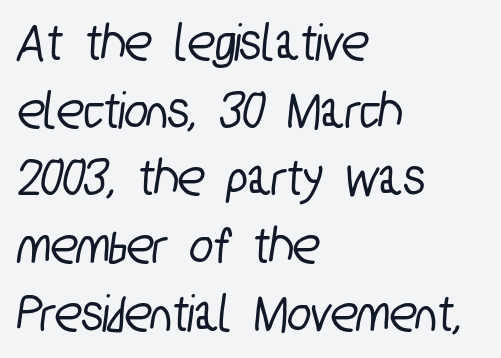
Q: Is the typeface a serif or a sans-serif typeface? A: Sans-serif.
Q: Is the text underlined? A: No.
Q: How is the paragraph aligned? A: Left-aligned.
Q: Is the spacing between letters normal or unusually wide? A: Normal.
Q: Width (condensed, normal, or wide)? A: Condensed.
Q: Stroke contrast? A: Low.
Q: x-height? A: Medium.
Q: Monospaced? A: No.
